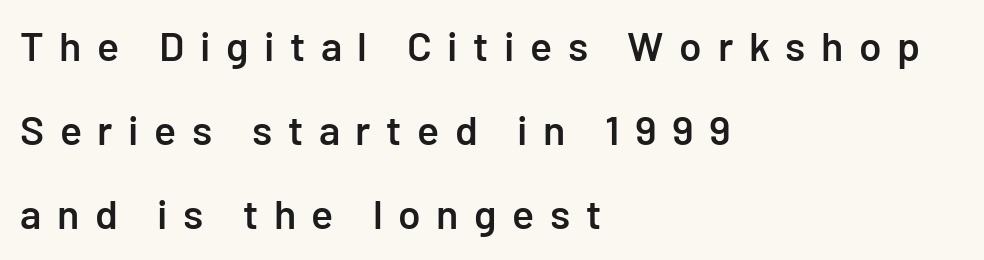
Q: Is the text bold? A: Semi-bold.
Q: Is the text italic (slanted)? A: No, it is upright.
Q: Is the typeface a serif or a sans-serif typeface? A: Sans-serif.
Q: Is the text underlined? A: No.
Q: How is the paragraph aligned? A: Left-aligned.
Q: Is the spacing between letters normal or unusually wide? A: Unusually wide.
Q: Is the spacing between lines tight, normal or loose? A: Loose.
Q: Width (condensed, normal, or wide)? A: Normal.
Q: Stroke contrast? A: Low.
Q: x-height? A: Medium.
Q: Monospaced? A: No.
